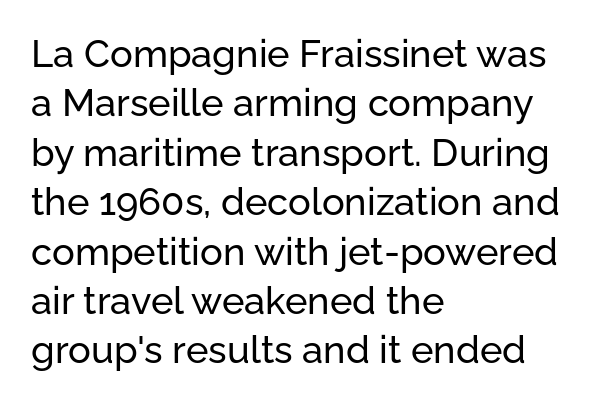
The image shows 38 px sans-serif type, upright; set left-aligned, normal line spacing (1.3x), normal letter spacing, not underlined; low stroke contrast and a medium x-height.
